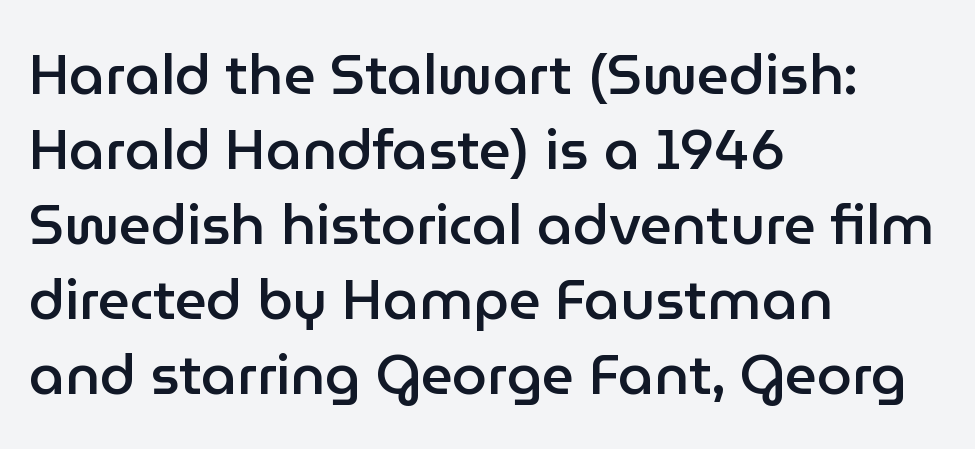
Q: Is the text bold? A: Semi-bold.
Q: Is the text italic (slanted)? A: No, it is upright.
Q: Is the typeface a serif or a sans-serif typeface? A: Sans-serif.
Q: Is the text underlined? A: No.
Q: How is the paragraph aligned? A: Left-aligned.
Q: Is the spacing between letters normal or unusually wide? A: Normal.
Q: Is the spacing between lines tight, normal or loose? A: Normal.
Q: Width (condensed, normal, or wide)? A: Normal.
Q: Stroke contrast? A: Low.
Q: x-height? A: Medium.
Q: Monospaced? A: No.
